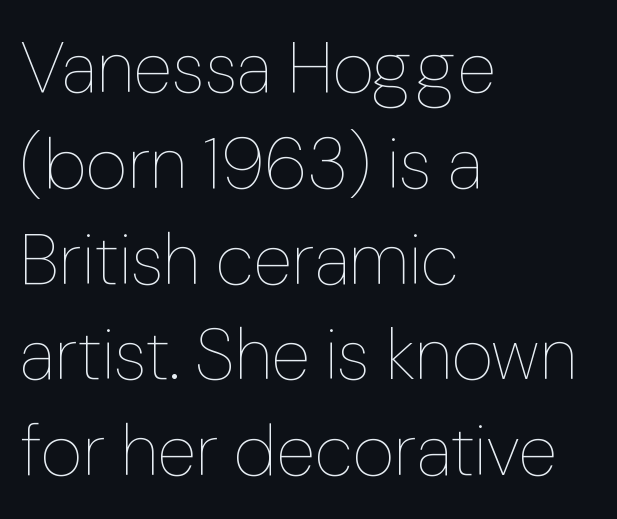
The image shows 72 px thin type, upright; set left-aligned, normal line spacing (1.33x), normal letter spacing, not underlined; low stroke contrast and a medium x-height.
